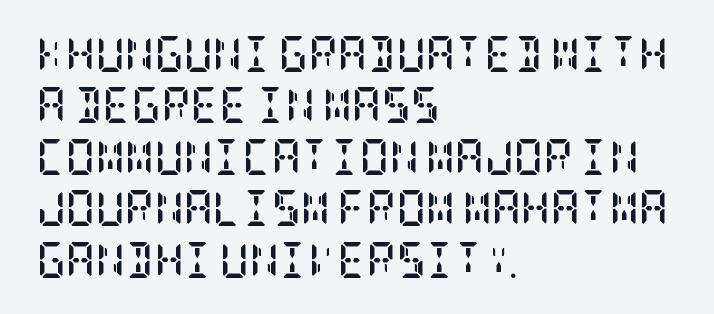
Which margin do the lines hug? The left one — the right edge is uneven. This rendering leaves character spacing at its baseline value. Normally led — the rows are evenly, conventionally spaced. The typography opts for an upright posture over an oblique one. A dark, heavy texture on the line: the type is bold.
